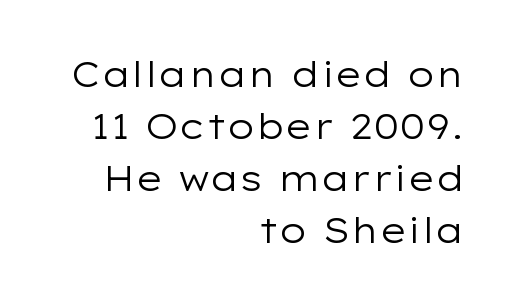
Q: Is the text bold? A: No.
Q: Is the text italic (slanted)? A: No, it is upright.
Q: Is the typeface a serif or a sans-serif typeface? A: Sans-serif.
Q: Is the text underlined? A: No.
Q: How is the paragraph aligned? A: Right-aligned.
Q: Is the spacing between letters normal or unusually wide? A: Normal.
Q: Is the spacing between lines tight, normal or loose? A: Normal.
Q: Width (condensed, normal, or wide)? A: Wide.
Q: Stroke contrast? A: Low.
Q: x-height? A: Medium.
Q: Monospaced? A: No.
